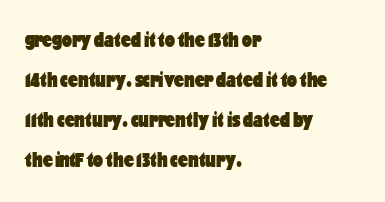
The image shows 22 px bold type, upright; set left-aligned, line spacing 1.82x, normal letter spacing, not underlined.
